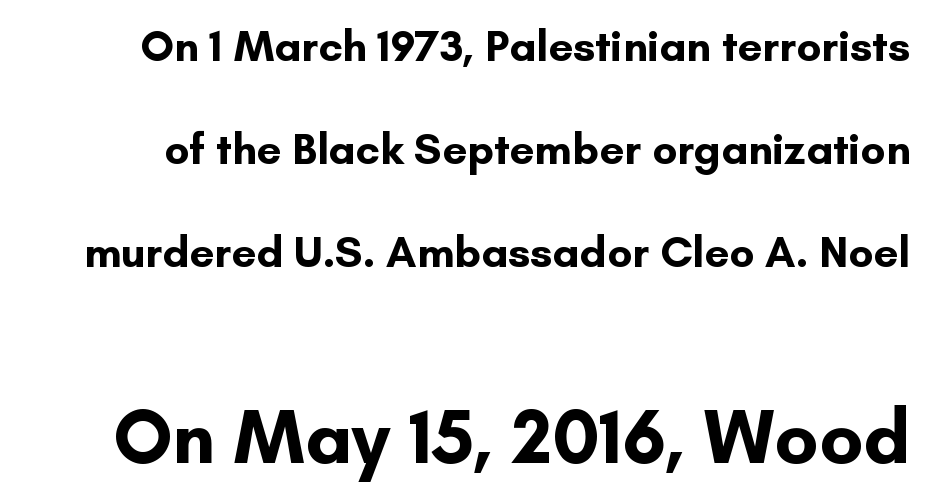
The image shows 77 px bold sans-serif type, upright; set loose line spacing (2.34x), normal letter spacing, not underlined; the second (bottom) block is 1.75x larger; low stroke contrast and a small x-height.
